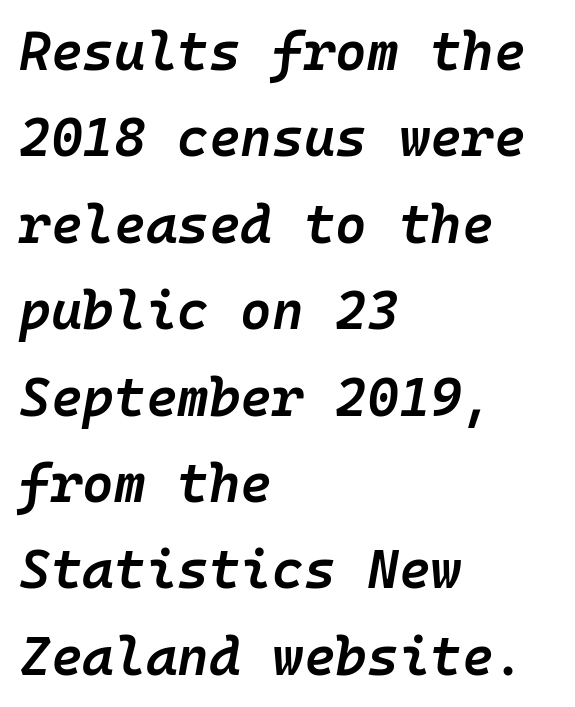
The image shows 54 px semibold type, italic (leaning right), monospaced; set left-aligned, normal line spacing (1.6x), normal letter spacing, not underlined; low stroke contrast and a medium x-height.
